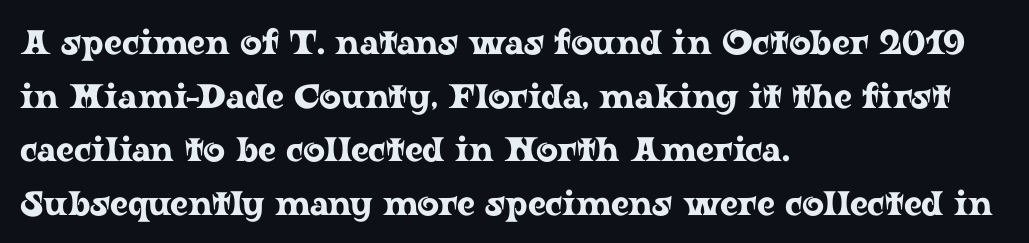
Regular leading. The letters stand upright; this is a roman face. Are there feet on the stems? There are — it's a serif. Short note: letters normally spaced. Varying glyph widths throughout — classic text-font behaviour.
